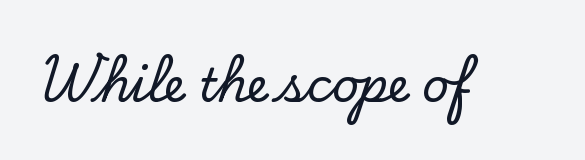
The characters display serif detailing at their extremities. The letterforms sit shoulder to shoulder at normal distance. The strip under each line holds only bare page. The passage shown is typed in a proportional face where columns would drift.
